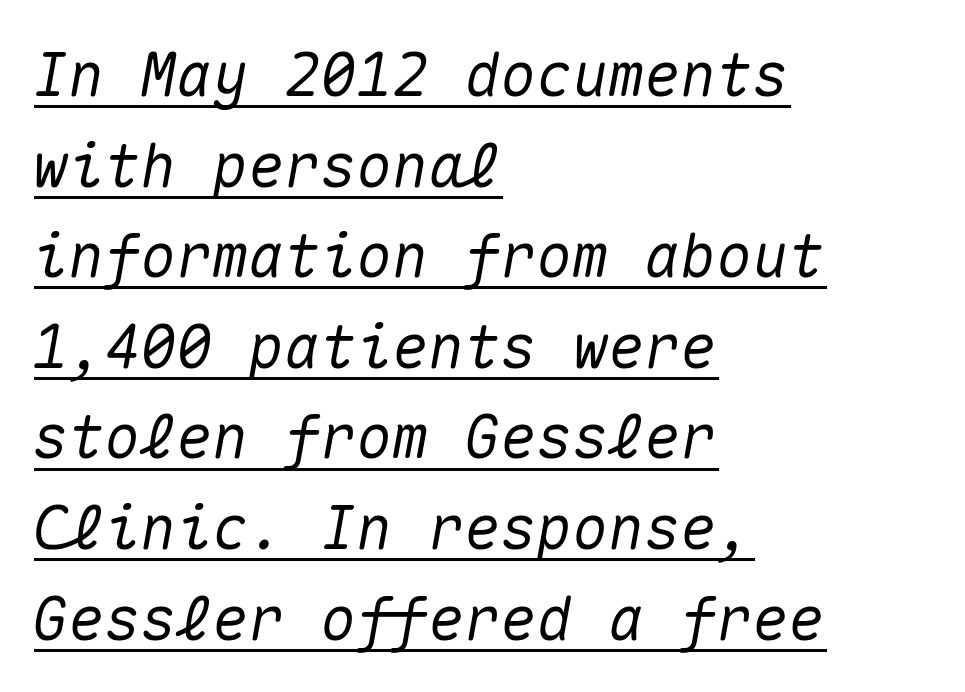
{"italic": "yes", "lean": "right", "slant_degrees": 10, "width": "normal", "stroke_contrast": "medium", "x_height": "medium", "monospaced": "yes", "underline": "yes", "align": "left", "line_spacing": "normal", "line_spacing_ratio": 1.51, "letter_spacing": "normal", "letter_spacing_em": 0.0, "glyph_px": 60}
